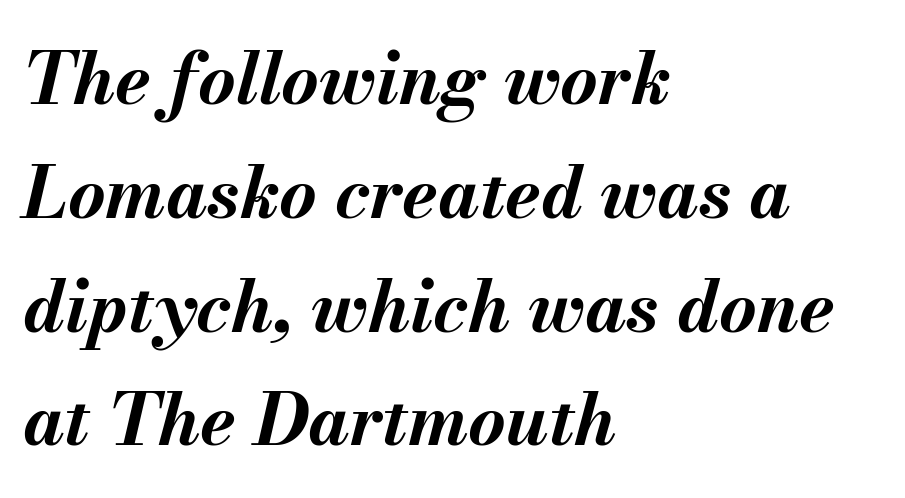
{"italic": "yes", "lean": "right", "slant_degrees": 13, "bold": "yes", "weight": "bold", "width": "normal", "stroke_contrast": "medium", "x_height": "small", "monospaced": "no", "underline": "no", "align": "left", "line_spacing": "normal", "line_spacing_ratio": 1.58, "letter_spacing": "normal", "letter_spacing_em": 0.0, "glyph_px": 72}
